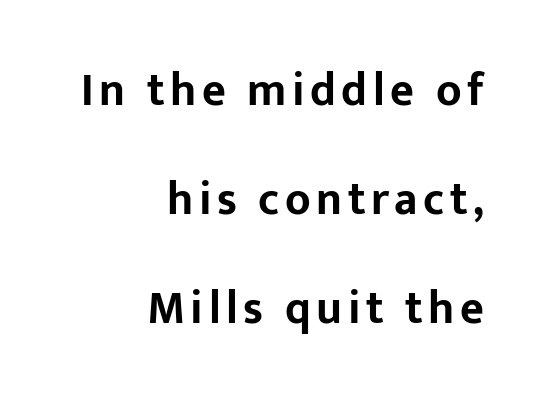
Horizontal alignment here is rightward, an uncommon choice for prose. Note: no serifs on the glyphs. Every stem runs plumb, perpendicular to the baseline. No word sits above an underline. Looks like regular typesetting: each glyph gets only the width it needs.
